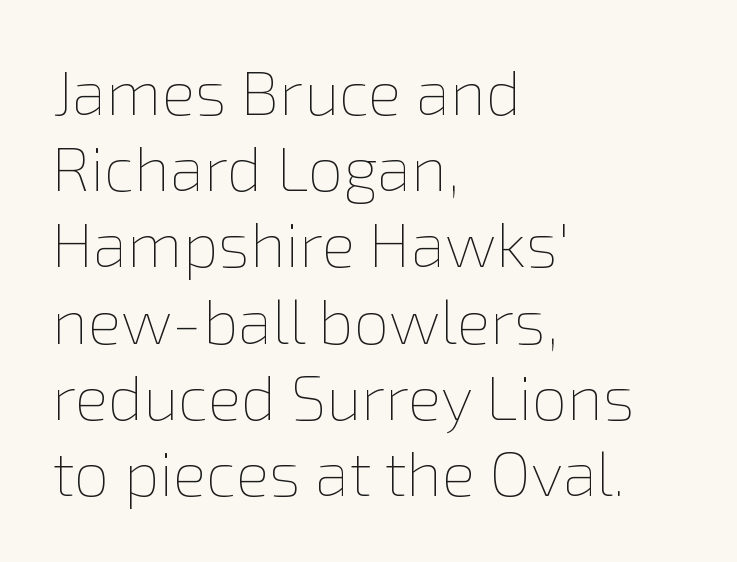
The image shows 63 px thin type, upright; set left-aligned, line spacing 1.21x, normal letter spacing, not underlined; low stroke contrast and a medium x-height.
